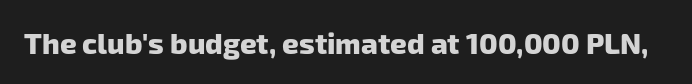
Descenders hang freely into open space. A dark, heavy texture on the line: the type is bold. Inter-character spacing is left at the font's built-in metrics. A typesetter would label this face a sans. Spacing verdict: proportional, widths tailored to each character.
